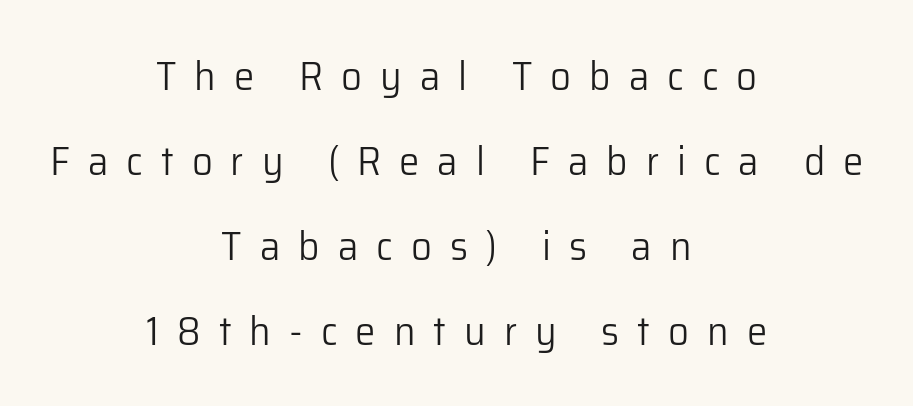
You can tell it's not italic because the verticals are truly vertical. A quiet, ordinary-to-light weight characterises the typeface. Serif or sans? Sans — the stroke terminals are bare. The passage is arranged like a title page — every line centered.
